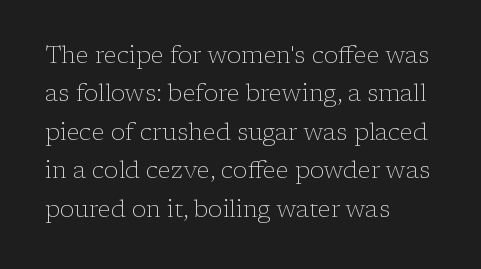
Q: Is the text bold? A: No.
Q: Is the text italic (slanted)? A: No, it is upright.
Q: Is the text underlined? A: No.
Q: How is the paragraph aligned? A: Left-aligned.
Q: Is the spacing between letters normal or unusually wide? A: Normal.
Q: Is the spacing between lines tight, normal or loose? A: Normal.
